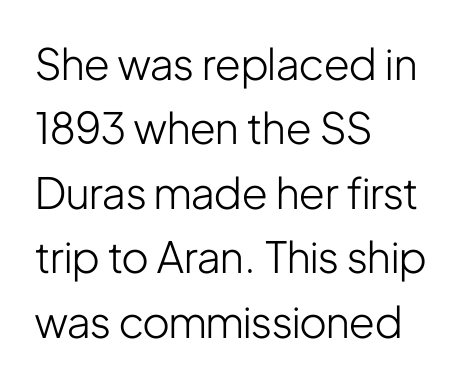
The image shows 43 px light, condensed sans-serif type, upright; set left-aligned, normal line spacing (1.5x), normal letter spacing, not underlined; low stroke contrast and a medium x-height.
